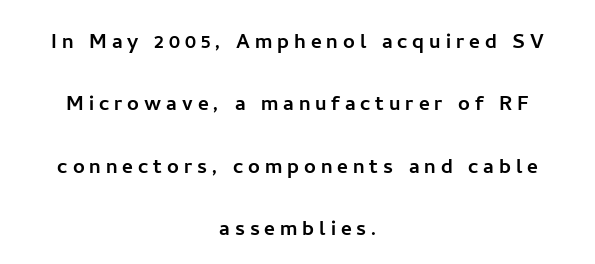
Students, observe: this is what heavily led, spacious text looks like. These lines are centered, leaving both edges ragged. A clean baseline with only descenders dipping below it. Upright lettering throughout.
